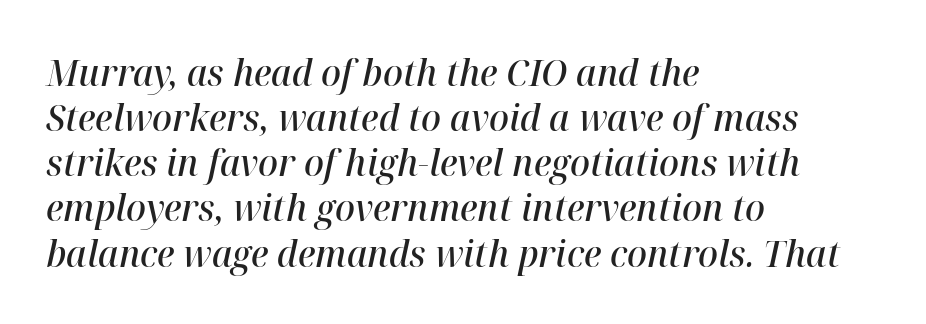
Q: Is the text bold? A: Semi-bold.
Q: Is the text italic (slanted)? A: Yes, it leans right by about 12 degrees.
Q: Is the text underlined? A: No.
Q: How is the paragraph aligned? A: Left-aligned.
Q: Is the spacing between letters normal or unusually wide? A: Normal.
Q: Width (condensed, normal, or wide)? A: Normal.
Q: Stroke contrast? A: High.
Q: x-height? A: Medium.
Q: Monospaced? A: No.
